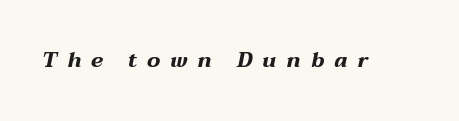
Q: Is the text bold? A: Yes.
Q: Is the text italic (slanted)? A: Yes, it leans right by about 12 degrees.
Q: Is the text underlined? A: No.
Q: Is the spacing between letters normal or unusually wide? A: Unusually wide.
